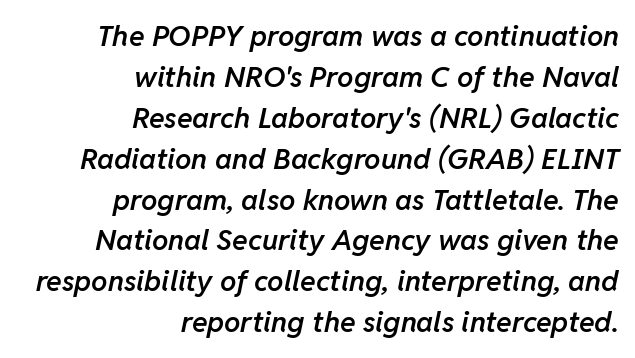
Varying glyph widths throughout — classic text-font behaviour. Look at the tracking — it's just the regular setting, nothing added. Is there much room between lines? A standard amount, neither cramped nor airy. The font is running at a semibold setting, under full bold. A clean baseline with only descenders dipping below it.
